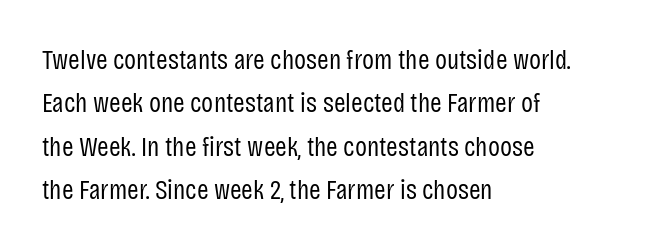
The image shows 28 px regular-weight, condensed sans-serif type, upright; set left-aligned, normal line spacing (1.55x), normal letter spacing, not underlined; low stroke contrast and a large x-height.
